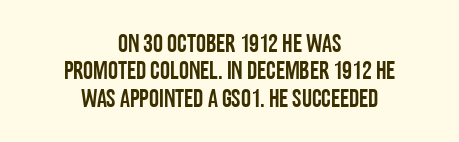
Q: Is the text italic (slanted)? A: No, it is upright.
Q: Is the text underlined? A: No.
Q: How is the paragraph aligned? A: Centered.
Q: Is the spacing between letters normal or unusually wide? A: Normal.
Q: Is the spacing between lines tight, normal or loose? A: Tight.
